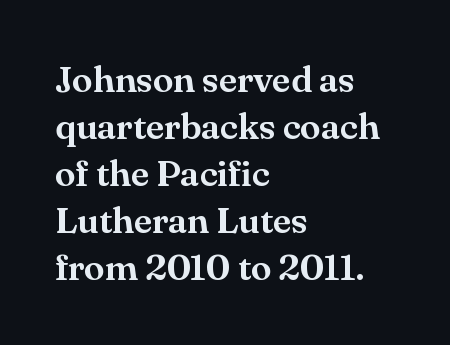
The image shows 37 px serif type, upright; set left-aligned, normal line spacing (1.27x), normal letter spacing, not underlined; medium stroke contrast and a small x-height.
